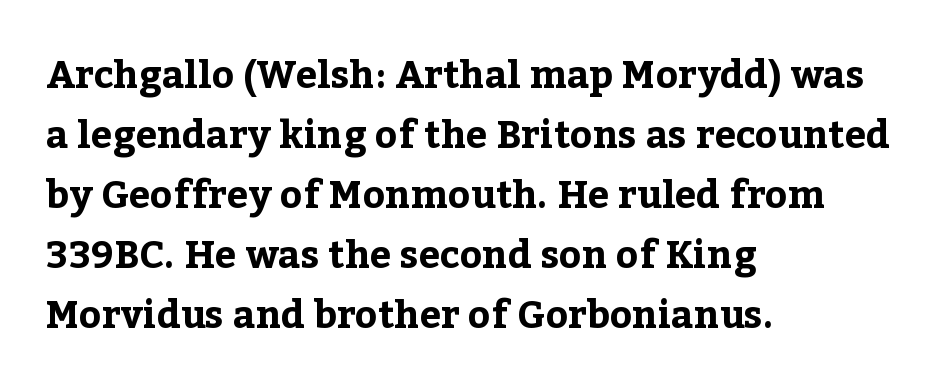
The image shows 38 px bold serif type, upright; set left-aligned, normal line spacing (1.58x), normal letter spacing, not underlined; low stroke contrast and a medium x-height.
